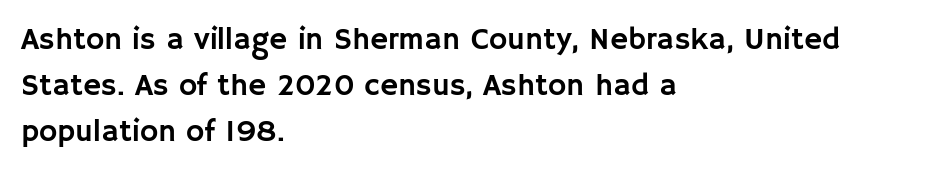
This rendering leaves character spacing at its baseline value. Note: no serifs on the glyphs. These lines were composed using upright roman letters. Here the designer chose a conventional face with non-uniform glyph widths. The glyphs are unaccompanied by any horizontal stroke below them. This sample keeps an unexceptional amount of space between lines.
